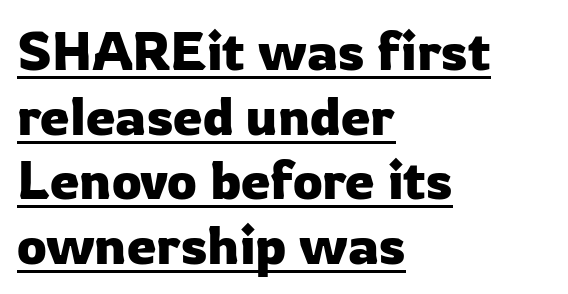
{"serif": "no", "italic": "no", "width": "normal", "stroke_contrast": "low", "x_height": "medium", "monospaced": "no", "underline": "yes", "align": "left", "line_spacing_ratio": 1.22, "letter_spacing": "normal", "letter_spacing_em": 0.0, "glyph_px": 53}
